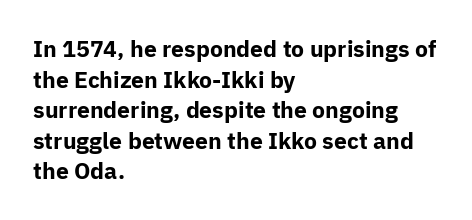
Q: Is the text bold? A: Yes.
Q: Is the text italic (slanted)? A: No, it is upright.
Q: Is the text underlined? A: No.
Q: How is the paragraph aligned? A: Left-aligned.
Q: Is the spacing between letters normal or unusually wide? A: Normal.
Q: Is the spacing between lines tight, normal or loose? A: Normal.
